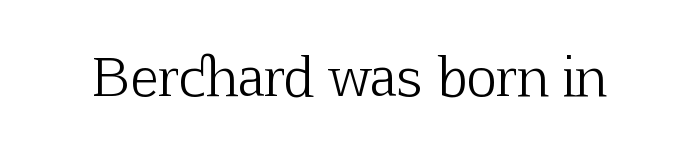
Note the varied advance widths — an 'i' is clearly narrower than an 'm'. Standard letterfit; no display-style spreading of the glyphs. Serifs: yes, visible at the terminals of the letterforms. Unlike italic type, these characters show no tilt at all. Stems and bowls with no extra thickness — not bold. This rendering features lettering with no underline.
